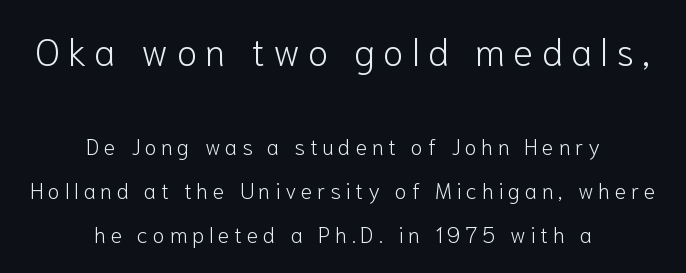
The passage shown is not bold in any degree. Vertically, the passage feels expansive, rows floating well apart. Visually, the top section dominates because its glyphs are scaled up. This is the regular roman posture of the typeface. Glance below the letters and you will spot only blank space.
